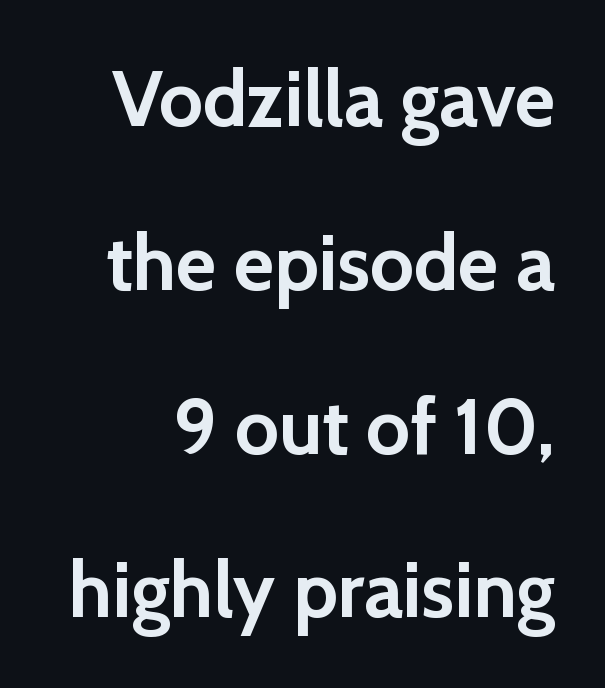
Q: Is the text bold? A: Yes.
Q: Is the text italic (slanted)? A: No, it is upright.
Q: Is the typeface a serif or a sans-serif typeface? A: Sans-serif.
Q: Is the text underlined? A: No.
Q: Is the spacing between letters normal or unusually wide? A: Normal.
Q: Is the spacing between lines tight, normal or loose? A: Loose.
Q: Width (condensed, normal, or wide)? A: Normal.
Q: x-height? A: Medium.
Q: Monospaced? A: No.
